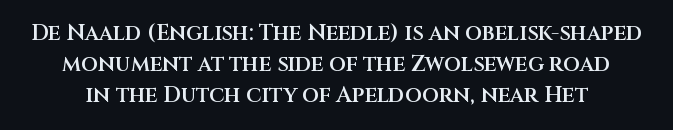
Q: Is the text bold? A: Semi-bold.
Q: Is the text italic (slanted)? A: No, it is upright.
Q: Is the text underlined? A: No.
Q: Is the spacing between letters normal or unusually wide? A: Normal.
Q: Is the spacing between lines tight, normal or loose? A: Normal.
